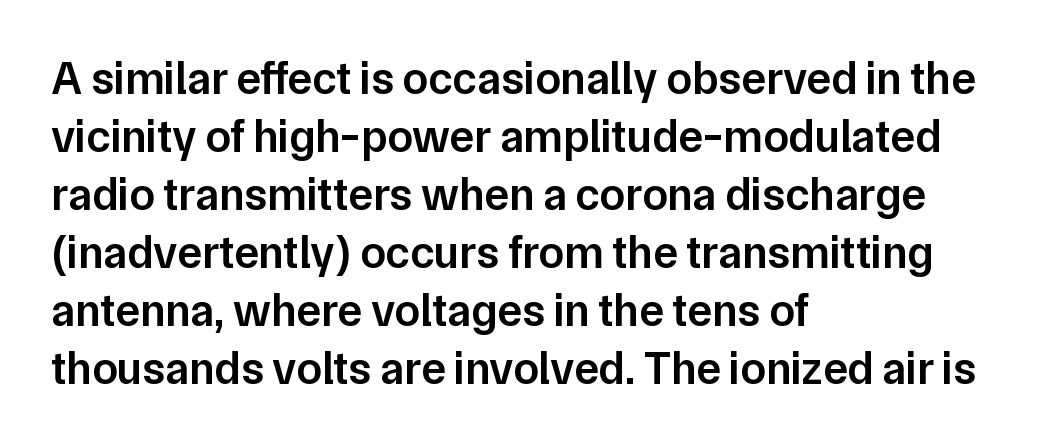
Q: Is the text bold? A: Semi-bold.
Q: Is the text italic (slanted)? A: No, it is upright.
Q: Is the typeface a serif or a sans-serif typeface? A: Sans-serif.
Q: Is the text underlined? A: No.
Q: How is the paragraph aligned? A: Left-aligned.
Q: Is the spacing between letters normal or unusually wide? A: Normal.
Q: Is the spacing between lines tight, normal or loose? A: Normal.
Q: Width (condensed, normal, or wide)? A: Normal.
Q: Stroke contrast? A: Low.
Q: x-height? A: Medium.
Q: Monospaced? A: No.
